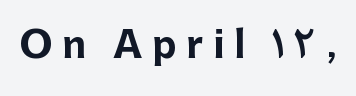
The image shows 37 px bold sans-serif type, upright; set unusually wide letter spacing (+0.26 em), not underlined; low stroke contrast and a medium x-height.
